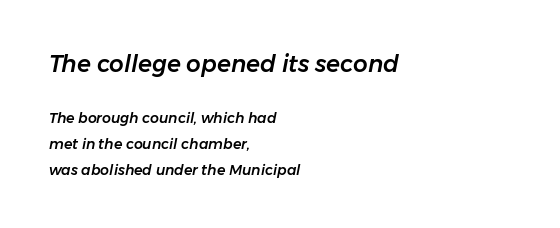
Q: Is the text italic (slanted)? A: Yes, it leans right by about 11 degrees.
Q: Is the text underlined? A: No.
Q: How is the paragraph aligned? A: Left-aligned.
Q: Is the spacing between letters normal or unusually wide? A: Normal.
Q: Which block of text is set in a larger size, the first (top) or the second (bottom)? A: The first (top) one.
